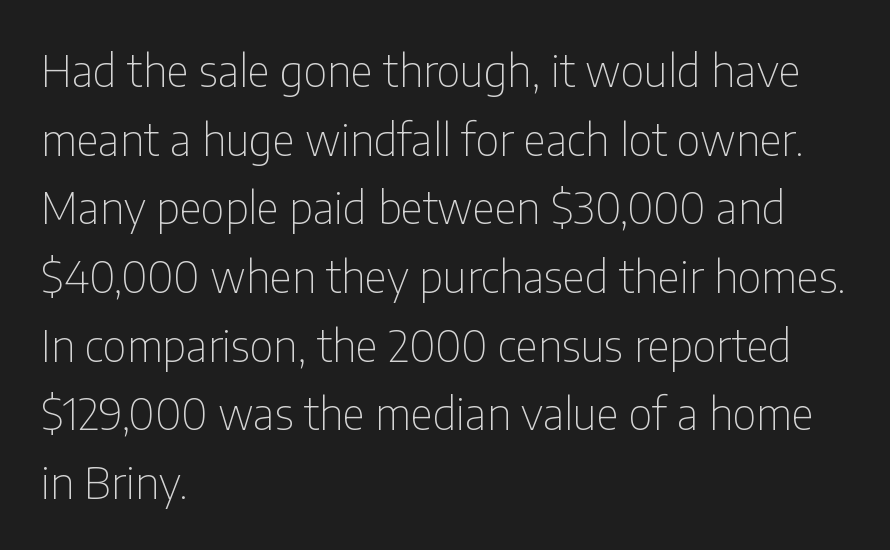
Q: Is the text bold? A: No.
Q: Is the text italic (slanted)? A: No, it is upright.
Q: Is the typeface a serif or a sans-serif typeface? A: Sans-serif.
Q: Is the text underlined? A: No.
Q: How is the paragraph aligned? A: Left-aligned.
Q: Is the spacing between letters normal or unusually wide? A: Normal.
Q: Is the spacing between lines tight, normal or loose? A: Normal.
Q: Width (condensed, normal, or wide)? A: Condensed.
Q: Stroke contrast? A: Low.
Q: x-height? A: Medium.
Q: Monospaced? A: No.
